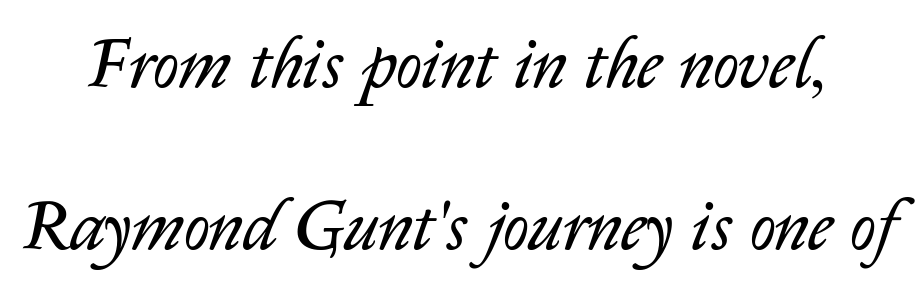
The image shows 71 px regular-weight type, italic (leaning right); set loose line spacing (2.28x), normal letter spacing, not underlined; low stroke contrast and a medium x-height.
